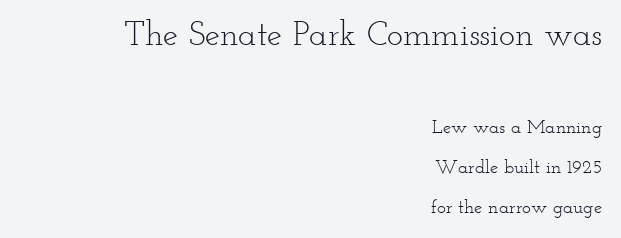
Q: Is the text bold? A: No.
Q: Is the text italic (slanted)? A: No, it is upright.
Q: Is the typeface a serif or a sans-serif typeface? A: Serif.
Q: Is the text underlined? A: No.
Q: How is the paragraph aligned? A: Right-aligned.
Q: Is the spacing between letters normal or unusually wide? A: Normal.
Q: Is the spacing between lines tight, normal or loose? A: Loose.
Q: Which block of text is set in a larger size, the first (top) or the second (bottom)? A: The first (top) one.
Q: Width (condensed, normal, or wide)? A: Wide.
Q: Stroke contrast? A: Low.
Q: x-height? A: Small.
Q: Monospaced? A: No.
